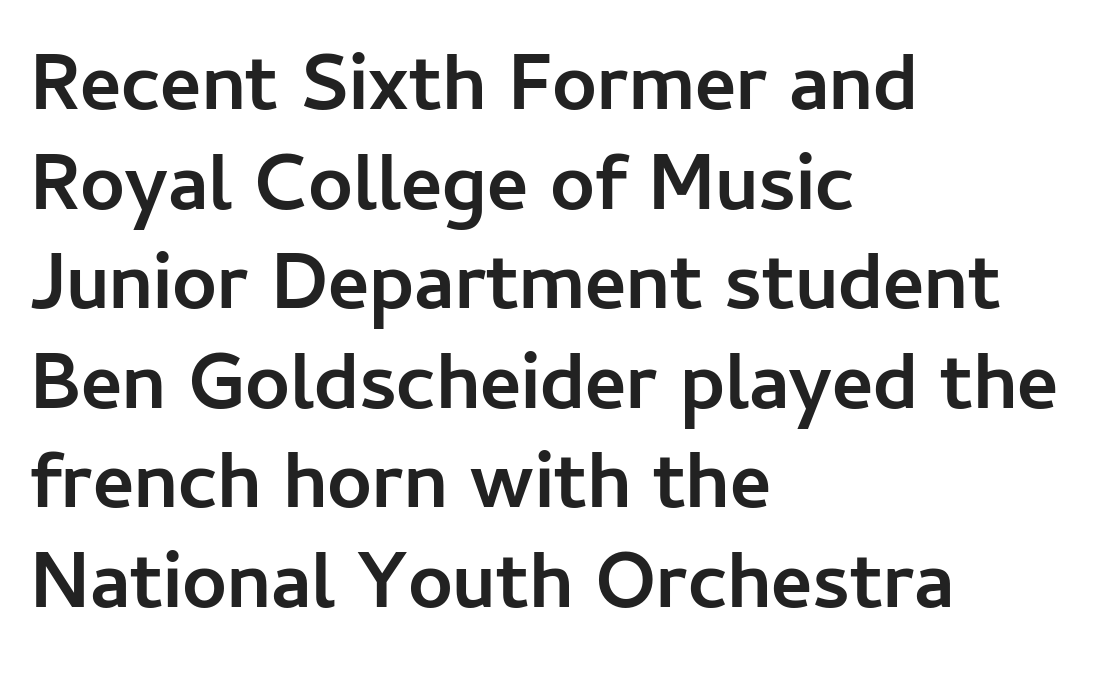
{"serif": "no", "italic": "no", "bold": "yes", "weight": "semibold", "width": "normal", "stroke_contrast": "low", "x_height": "medium", "monospaced": "no", "underline": "no", "align": "left", "line_spacing": "normal", "line_spacing_ratio": 1.26, "letter_spacing": "normal", "letter_spacing_em": 0.0, "glyph_px": 79}
